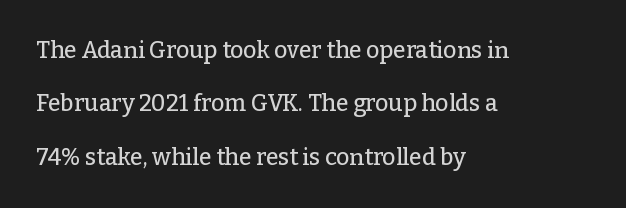
The image shows 23 px text type, upright; set left-aligned, loose line spacing (2.32x), normal letter spacing, not underlined.
